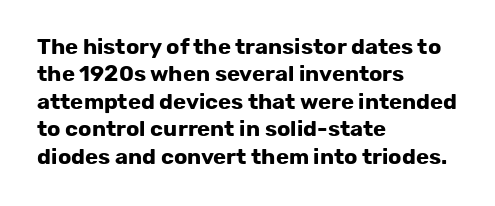
Q: Is the text bold? A: Yes.
Q: Is the text italic (slanted)? A: No, it is upright.
Q: Is the text underlined? A: No.
Q: How is the paragraph aligned? A: Left-aligned.
Q: Is the spacing between letters normal or unusually wide? A: Normal.
Q: Is the spacing between lines tight, normal or loose? A: Normal.
